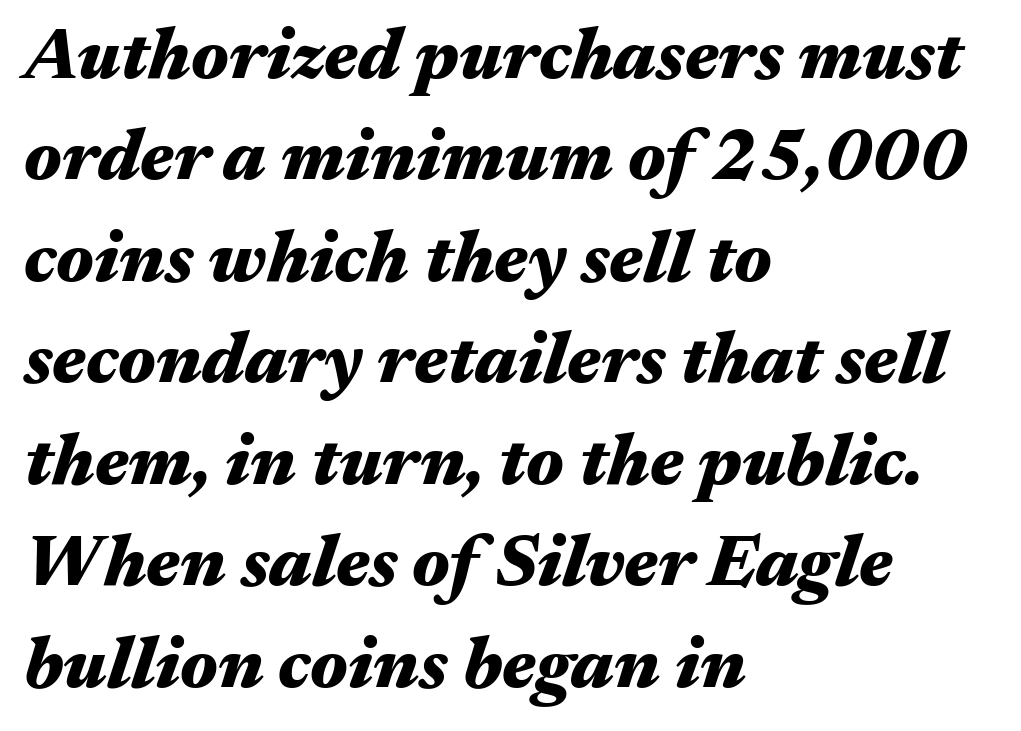
The image shows 73 px heavy, wide type, italic (leaning right); set left-aligned, normal line spacing (1.39x), normal letter spacing, not underlined; medium stroke contrast and a medium x-height.
